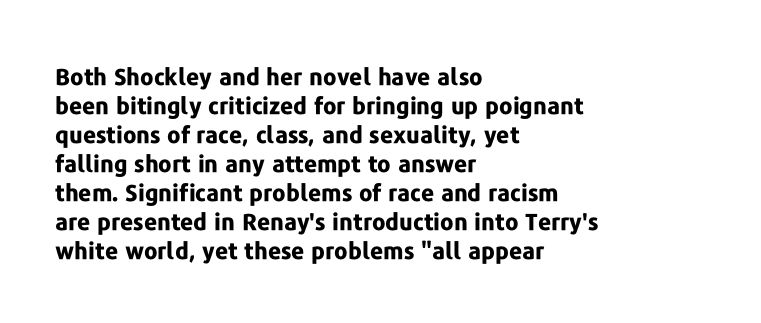
Q: Is the text bold? A: Yes.
Q: Is the text italic (slanted)? A: No, it is upright.
Q: Is the text underlined? A: No.
Q: How is the paragraph aligned? A: Left-aligned.
Q: Is the spacing between letters normal or unusually wide? A: Normal.
Q: Is the spacing between lines tight, normal or loose? A: Normal.
